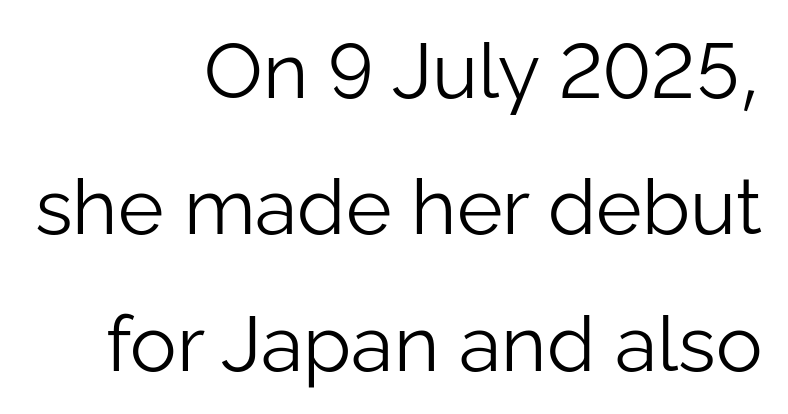
{"serif": "no", "italic": "no", "bold": "no", "weight": "light", "width": "normal", "stroke_contrast": "low", "x_height": "medium", "monospaced": "no", "underline": "no", "align": "right", "line_spacing_ratio": 1.75, "letter_spacing": "normal", "letter_spacing_em": 0.0, "glyph_px": 78}
